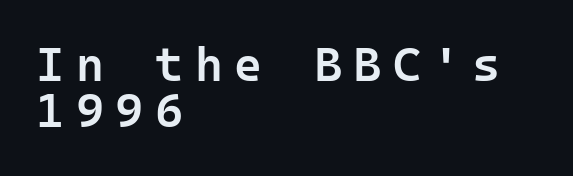
{"serif": "no", "italic": "no", "bold": "semi", "weight": "semibold", "width": "normal", "stroke_contrast": "low", "x_height": "medium", "monospaced": "yes", "underline": "no", "align": "left", "line_spacing": "tight", "line_spacing_ratio": 0.96, "letter_spacing": "wide", "letter_spacing_em": 0.24, "glyph_px": 48}
